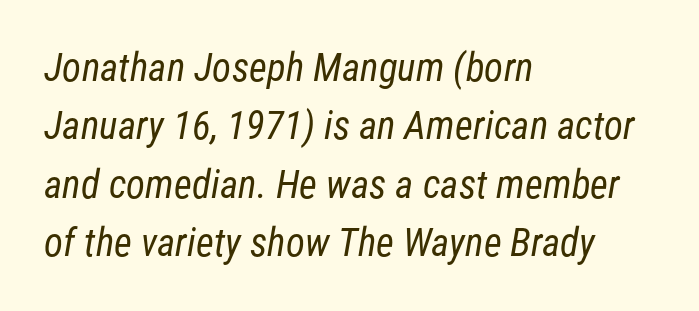
Inter-character spacing is left at the font's built-in metrics. Serifs: no, the terminals of the letterforms are clean. Regarding leading, the lines here are spaced in the standard way. Type without underlining. Proportional: the letters do not fall into vertical columns.
